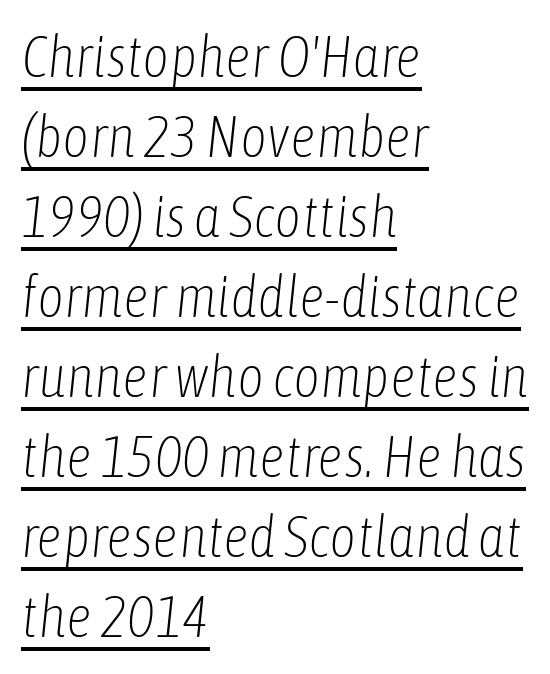
The image shows 58 px light, condensed type, italic (leaning right); set left-aligned, normal line spacing (1.38x), normal letter spacing, underlined; low stroke contrast and a medium x-height.
